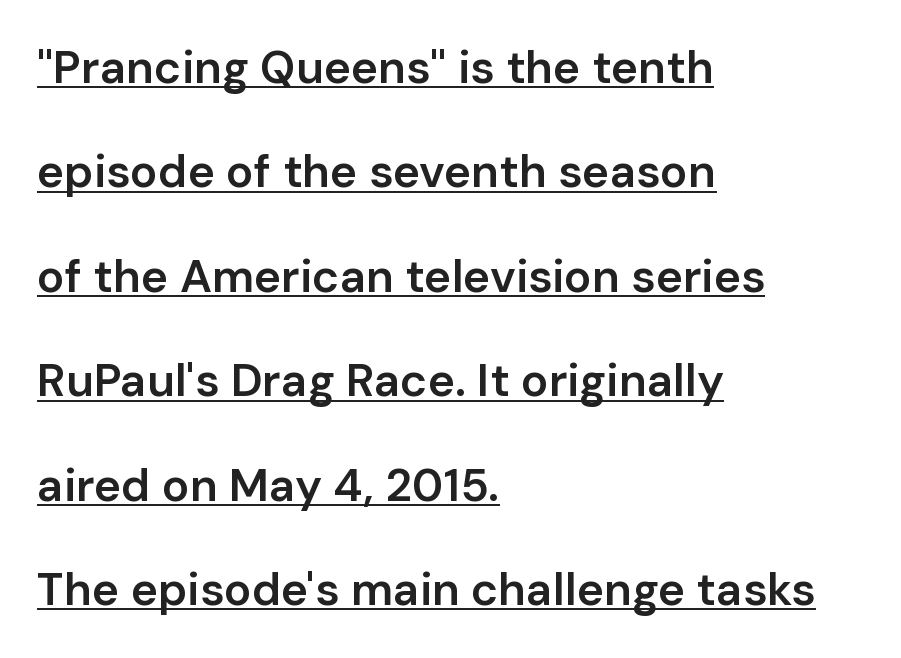
{"serif": "no", "italic": "no", "bold": "semi", "weight": "semibold", "width": "normal", "stroke_contrast": "low", "x_height": "medium", "monospaced": "no", "underline": "yes", "align": "left", "line_spacing": "loose", "line_spacing_ratio": 2.27, "letter_spacing": "normal", "letter_spacing_em": 0.0, "glyph_px": 46}
